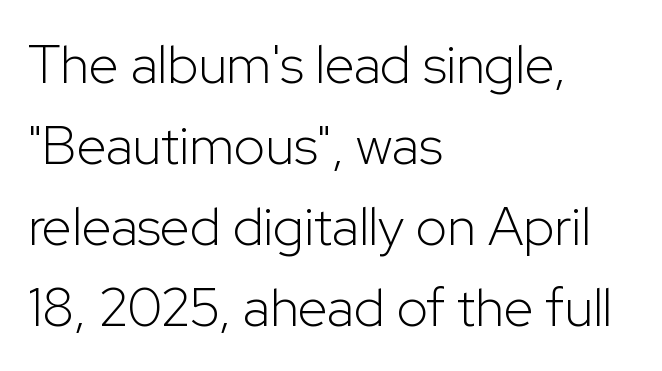
Q: Is the text bold? A: No.
Q: Is the text italic (slanted)? A: No, it is upright.
Q: Is the typeface a serif or a sans-serif typeface? A: Sans-serif.
Q: Is the text underlined? A: No.
Q: How is the paragraph aligned? A: Left-aligned.
Q: Is the spacing between letters normal or unusually wide? A: Normal.
Q: Is the spacing between lines tight, normal or loose? A: Normal.
Q: Width (condensed, normal, or wide)? A: Normal.
Q: Stroke contrast? A: Low.
Q: x-height? A: Medium.
Q: Monospaced? A: No.
